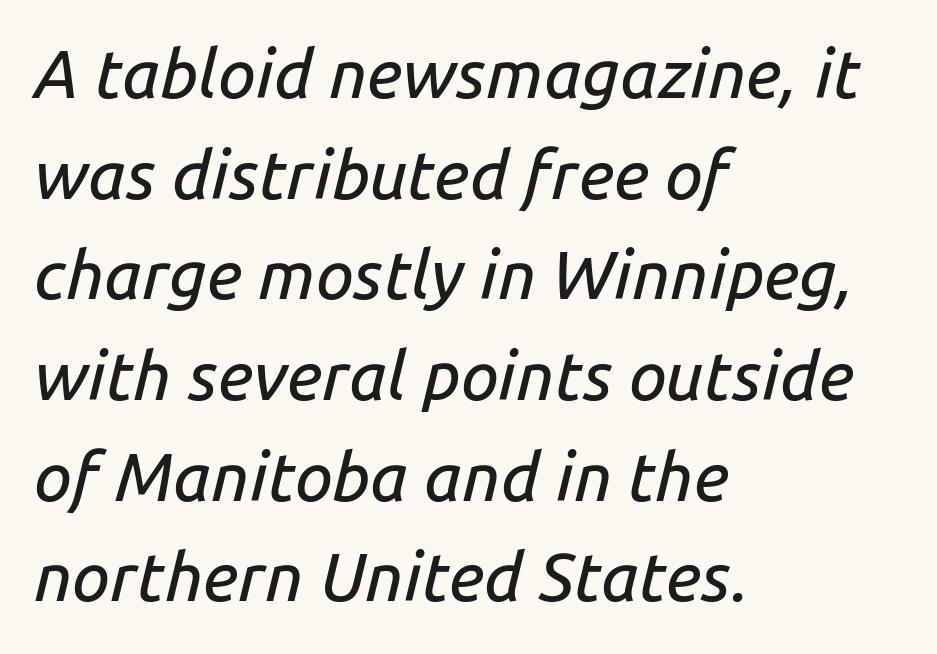
The image shows 68 px text type, italic (leaning right); set left-aligned, normal line spacing (1.48x), normal letter spacing, not underlined; low stroke contrast and a medium x-height.
